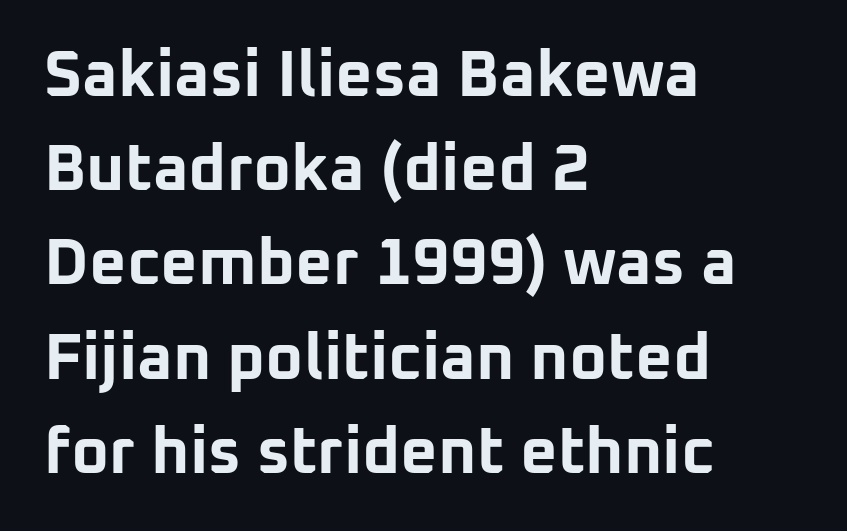
Q: Is the text bold? A: Yes.
Q: Is the text italic (slanted)? A: No, it is upright.
Q: Is the typeface a serif or a sans-serif typeface? A: Sans-serif.
Q: Is the text underlined? A: No.
Q: How is the paragraph aligned? A: Left-aligned.
Q: Is the spacing between letters normal or unusually wide? A: Normal.
Q: Is the spacing between lines tight, normal or loose? A: Normal.
Q: Width (condensed, normal, or wide)? A: Normal.
Q: Stroke contrast? A: Low.
Q: x-height? A: Medium.
Q: Monospaced? A: No.
